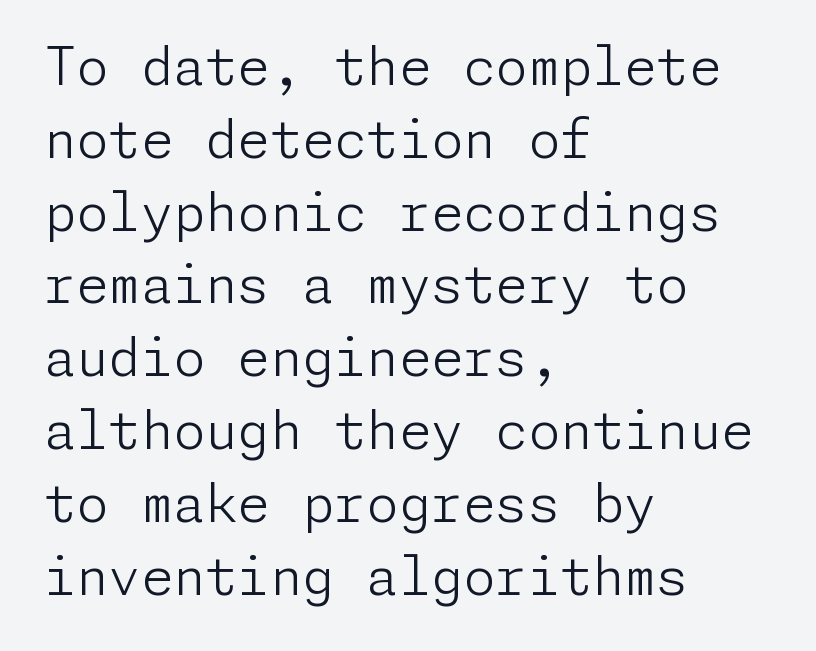
Bare-footed words on every line. Regarding leading, the lines here are spaced in the standard way. Each word holds together tightly as a unit, with standard inter-letter gaps. Stroke thickness stays within the range of a standard reading face or lighter. This is roman type, the default non-slanted kind.
